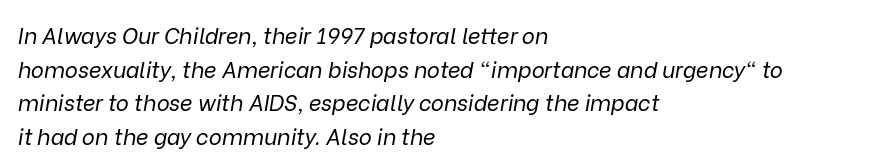
{"italic": "yes", "lean": "right", "slant_degrees": 9, "bold": "no", "underline": "no", "align": "left", "line_spacing": "normal", "line_spacing_ratio": 1.53, "letter_spacing": "normal", "letter_spacing_em": 0.0, "glyph_px": 22}
